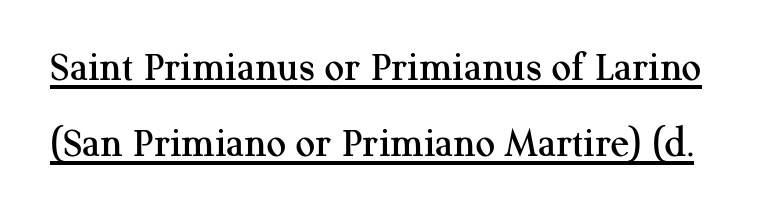
Q: Is the text italic (slanted)? A: No, it is upright.
Q: Is the typeface a serif or a sans-serif typeface? A: Serif.
Q: Is the text underlined? A: Yes.
Q: Is the spacing between letters normal or unusually wide? A: Normal.
Q: Width (condensed, normal, or wide)? A: Normal.
Q: Stroke contrast? A: Medium.
Q: x-height? A: Medium.
Q: Monospaced? A: No.
